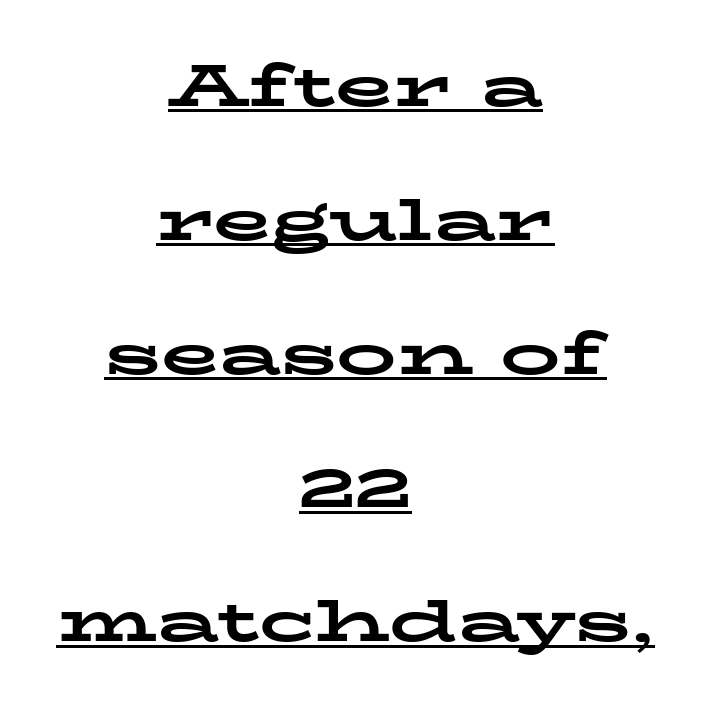
Q: Is the text bold? A: Yes.
Q: Is the text italic (slanted)? A: No, it is upright.
Q: Is the typeface a serif or a sans-serif typeface? A: Serif.
Q: Is the text underlined? A: Yes.
Q: How is the paragraph aligned? A: Centered.
Q: Is the spacing between letters normal or unusually wide? A: Normal.
Q: Is the spacing between lines tight, normal or loose? A: Loose.
Q: Width (condensed, normal, or wide)? A: Wide.
Q: Stroke contrast? A: Low.
Q: x-height? A: Medium.
Q: Monospaced? A: No.
